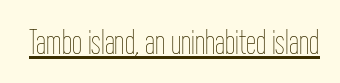
Q: Is the text bold? A: No.
Q: Is the text italic (slanted)? A: No, it is upright.
Q: Is the text underlined? A: Yes.
Q: Is the spacing between letters normal or unusually wide? A: Normal.
Q: Width (condensed, normal, or wide)? A: Condensed.
Q: Stroke contrast? A: Low.
Q: x-height? A: Medium.
Q: Monospaced? A: No.
